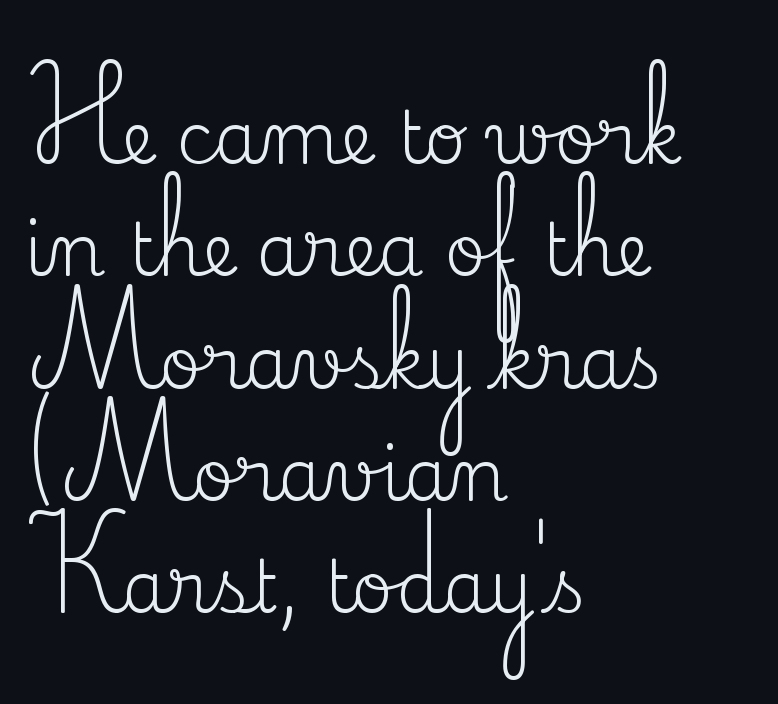
{"serif": "yes", "italic": "no", "bold": "no", "weight": "regular", "width": "normal", "stroke_contrast": "medium", "x_height": "small", "monospaced": "no", "underline": "no", "align": "left", "line_spacing": "normal", "line_spacing_ratio": 1.56, "letter_spacing": "normal", "letter_spacing_em": 0.0, "glyph_px": 72}
